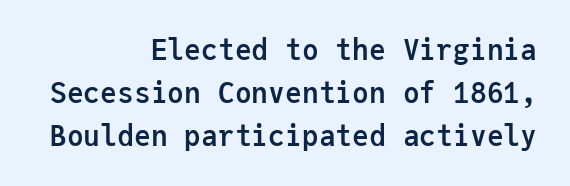
The image shows 28 px semibold sans-serif type, upright, monospaced; set right-aligned, normal line spacing (1.53x), normal letter spacing, not underlined; low stroke contrast and a medium x-height.
